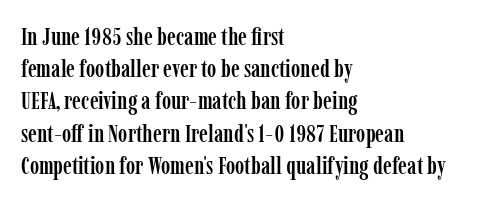
{"italic": "no", "underline": "no", "align": "left", "line_spacing": "normal", "line_spacing_ratio": 1.29, "letter_spacing": "normal", "letter_spacing_em": 0.0, "glyph_px": 25}
